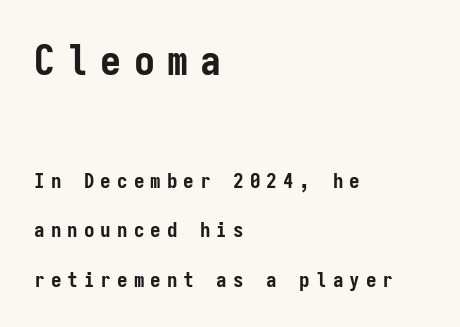
{"serif": "no", "italic": "no", "bold": "yes", "weight": "semibold", "width": "condensed", "stroke_contrast": "low", "x_height": "medium", "monospaced": "yes", "underline": "no", "align": "left", "line_spacing": "loose", "line_spacing_ratio": 2.36, "letter_spacing": "wide", "letter_spacing_em": 0.29, "larger_block": "first", "size_ratio": 2.0, "glyph_px": 42}
